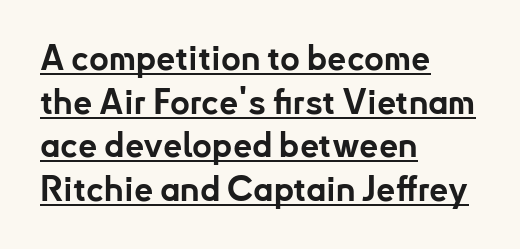
Q: Is the text bold? A: Yes.
Q: Is the text italic (slanted)? A: No, it is upright.
Q: Is the typeface a serif or a sans-serif typeface? A: Sans-serif.
Q: Is the text underlined? A: Yes.
Q: How is the paragraph aligned? A: Left-aligned.
Q: Is the spacing between letters normal or unusually wide? A: Normal.
Q: Is the spacing between lines tight, normal or loose? A: Normal.
Q: Width (condensed, normal, or wide)? A: Normal.
Q: Stroke contrast? A: Low.
Q: x-height? A: Small.
Q: Monospaced? A: No.
